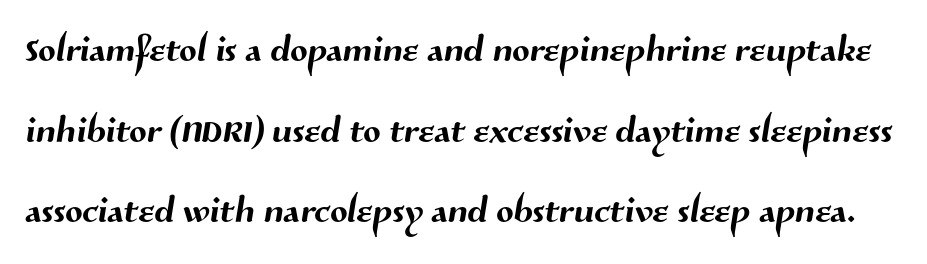
Q: Is the typeface a serif or a sans-serif typeface? A: Sans-serif.
Q: Is the text underlined? A: No.
Q: Is the spacing between letters normal or unusually wide? A: Normal.
Q: Is the spacing between lines tight, normal or loose? A: Normal.
Q: Width (condensed, normal, or wide)? A: Normal.
Q: Stroke contrast? A: Medium.
Q: x-height? A: Medium.
Q: Monospaced? A: No.
